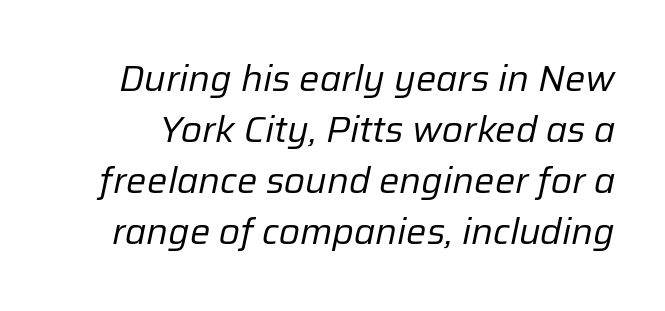
{"italic": "yes", "lean": "right", "slant_degrees": 12, "bold": "no", "weight": "regular", "width": "normal", "stroke_contrast": "low", "x_height": "medium", "monospaced": "no", "underline": "no", "line_spacing": "normal", "line_spacing_ratio": 1.42, "letter_spacing": "normal", "letter_spacing_em": 0.0, "glyph_px": 36}
